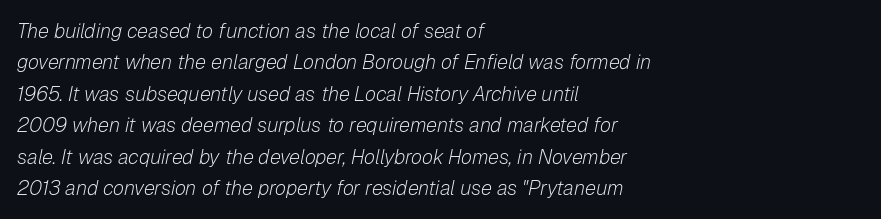
{"italic": "yes", "lean": "right", "slant_degrees": 12, "bold": "no", "underline": "no", "align": "left", "line_spacing": "normal", "line_spacing_ratio": 1.57, "letter_spacing": "normal", "letter_spacing_em": 0.0, "glyph_px": 20}
